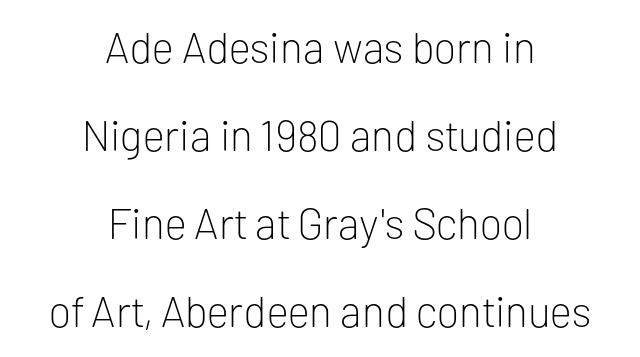
Varying glyph widths throughout — classic text-font behaviour. Nope, not italic — everything's standing straight. Glyph-to-glyph distance matches everyday printed text. The font sits on the lighter half of the weight spectrum, regular included. Honestly, there is no underline to notice here at all.
